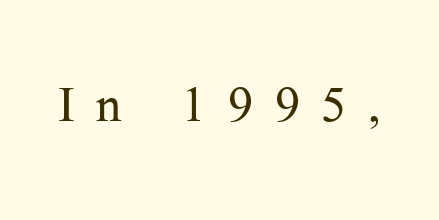
The image shows 67 px light serif type, upright; set unusually wide letter spacing (+0.32 em), not underlined; medium stroke contrast and a medium x-height.
